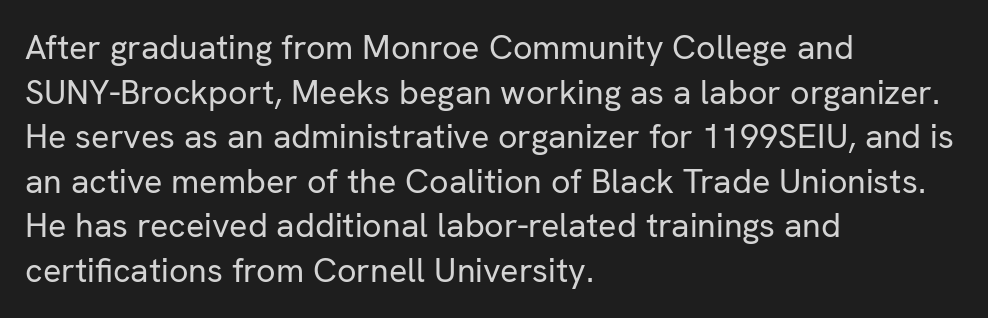
Q: Is the text bold? A: No.
Q: Is the text italic (slanted)? A: No, it is upright.
Q: Is the typeface a serif or a sans-serif typeface? A: Sans-serif.
Q: Is the text underlined? A: No.
Q: How is the paragraph aligned? A: Left-aligned.
Q: Is the spacing between letters normal or unusually wide? A: Normal.
Q: Is the spacing between lines tight, normal or loose? A: Normal.
Q: Width (condensed, normal, or wide)? A: Normal.
Q: Stroke contrast? A: Low.
Q: x-height? A: Medium.
Q: Monospaced? A: No.
